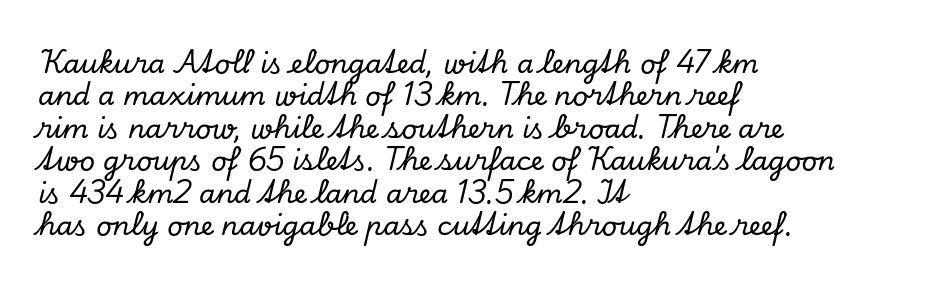
The image shows 27 px text type, italic (leaning right); set left-aligned, line spacing 1.2x, normal letter spacing, not underlined.
